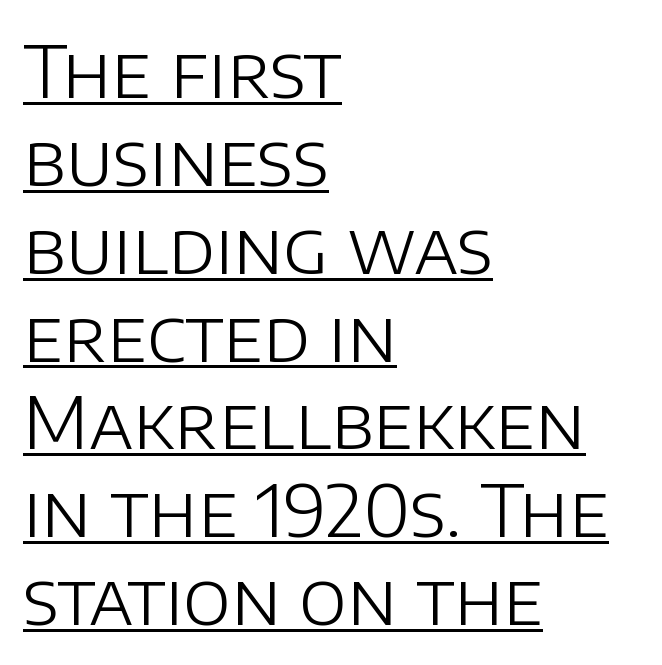
Reading down the block, your eye returns to a fixed left position each line. These lines were composed using upright roman letters. Honestly, the letter spacing is just normal — you wouldn't notice it. This sample has the flowing, uneven cadence of proportional lettering. Nothing heavy about these letters — not bold at all. The rendering uses the underline text-decoration.
